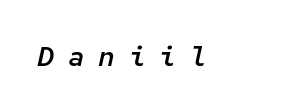
Q: Is the text bold? A: Semi-bold.
Q: Is the text italic (slanted)? A: Yes, it leans right by about 12 degrees.
Q: Is the text underlined? A: No.
Q: Is the spacing between letters normal or unusually wide? A: Unusually wide.
Q: Width (condensed, normal, or wide)? A: Normal.
Q: Stroke contrast? A: Low.
Q: x-height? A: Medium.
Q: Monospaced? A: Yes.
